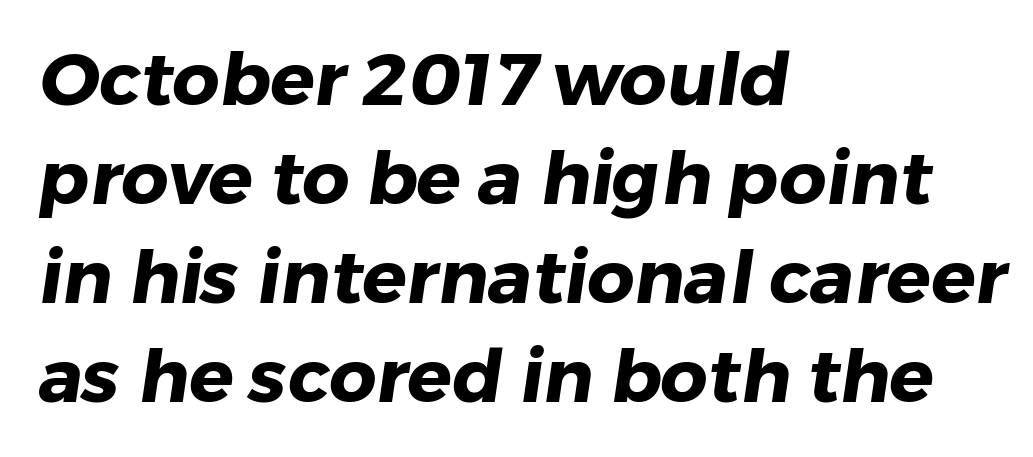
{"serif": "no", "bold": "yes", "weight": "heavy", "width": "normal", "stroke_contrast": "low", "x_height": "medium", "monospaced": "no", "underline": "no", "align": "left", "line_spacing": "normal", "line_spacing_ratio": 1.34, "letter_spacing": "normal", "letter_spacing_em": 0.0, "glyph_px": 74}
